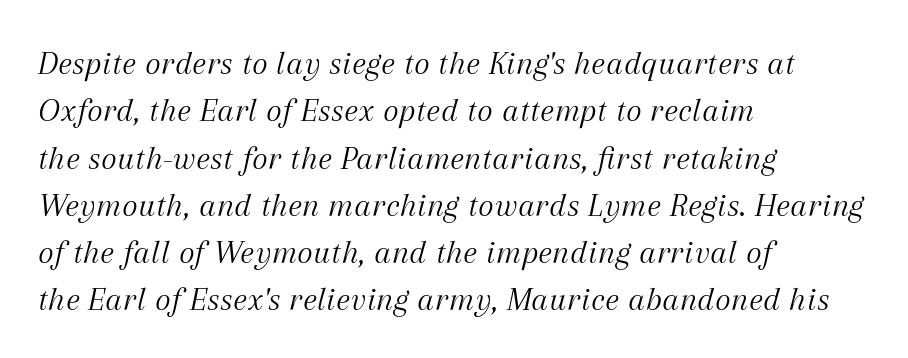
{"serif": "yes", "italic": "yes", "lean": "right", "slant_degrees": 12, "bold": "no", "weight": "light", "width": "normal", "stroke_contrast": "medium", "x_height": "medium", "monospaced": "no", "underline": "no", "align": "left", "line_spacing": "normal", "line_spacing_ratio": 1.39, "letter_spacing": "normal", "letter_spacing_em": 0.0, "glyph_px": 34}
